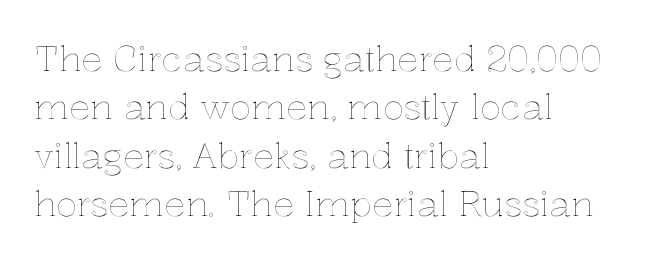
{"italic": "no", "width": "normal", "x_height": "medium", "monospaced": "no", "underline": "no", "align": "left", "line_spacing": "normal", "line_spacing_ratio": 1.38, "letter_spacing": "normal", "letter_spacing_em": 0.0, "glyph_px": 35}
